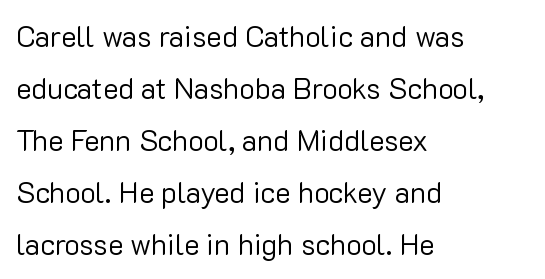
{"serif": "no", "italic": "no", "bold": "no", "weight": "regular", "width": "normal", "stroke_contrast": "low", "x_height": "medium", "monospaced": "no", "underline": "no", "align": "left", "line_spacing_ratio": 1.79, "letter_spacing": "normal", "letter_spacing_em": 0.0, "glyph_px": 29}
